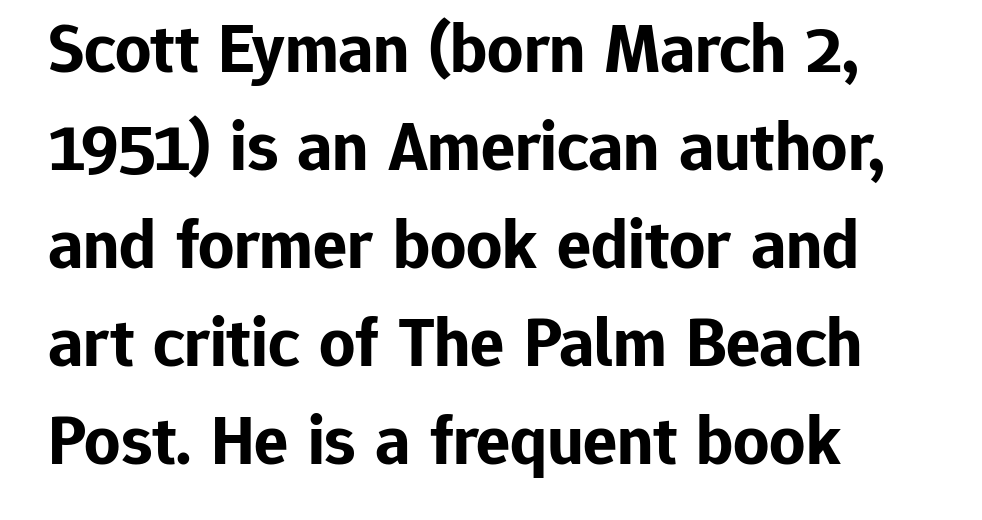
The image shows 71 px bold sans-serif type, upright; set left-aligned, normal line spacing (1.38x), normal letter spacing, not underlined; low stroke contrast and a medium x-height.
